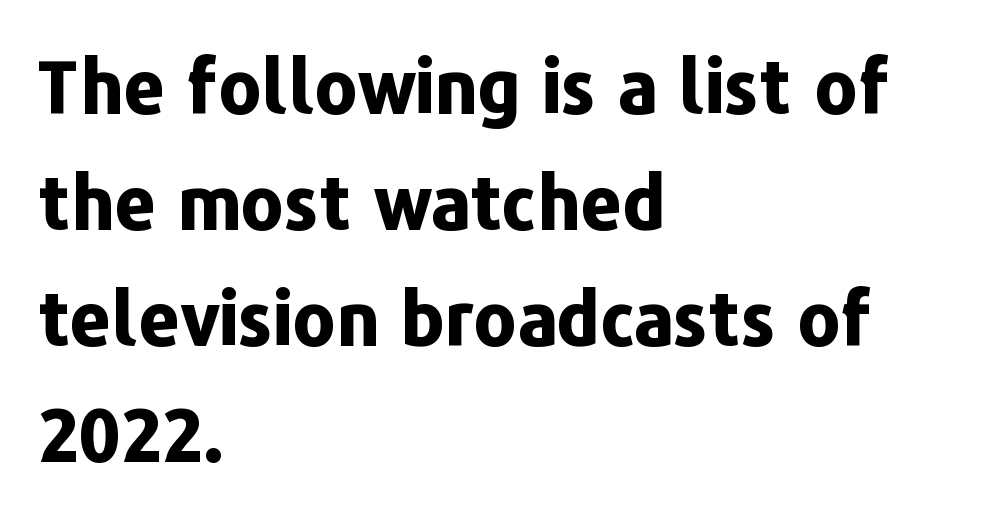
The image shows 73 px bold sans-serif type, upright; set left-aligned, normal line spacing (1.59x), normal letter spacing, not underlined; low stroke contrast and a medium x-height.
